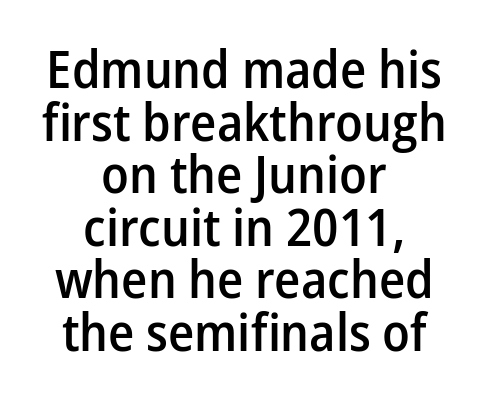
{"serif": "no", "italic": "no", "bold": "semi", "weight": "semibold", "width": "normal", "stroke_contrast": "low", "x_height": "medium", "monospaced": "no", "underline": "no", "align": "center", "line_spacing": "tight", "line_spacing_ratio": 1.01, "letter_spacing": "normal", "letter_spacing_em": 0.0, "glyph_px": 52}
